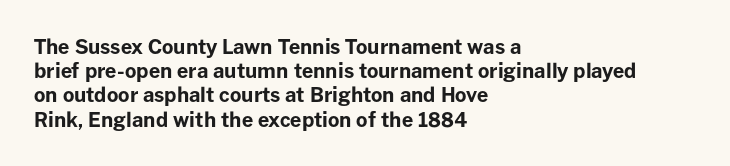
Descenders hang freely into open space. The paragraph has a hard left edge and a soft right edge. It's the straight-up-and-down kind of type. Observe the ordinary spacing: letters are neighbours, not strangers. Weight check: bold — yes, fully.
